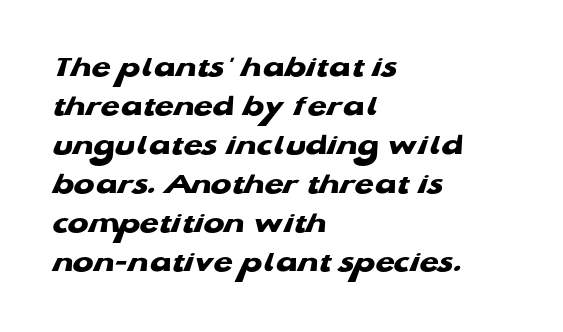
Q: Is the text bold? A: Yes.
Q: Is the typeface a serif or a sans-serif typeface? A: Sans-serif.
Q: Is the text underlined? A: No.
Q: How is the paragraph aligned? A: Left-aligned.
Q: Is the spacing between letters normal or unusually wide? A: Normal.
Q: Is the spacing between lines tight, normal or loose? A: Normal.
Q: Width (condensed, normal, or wide)? A: Wide.
Q: Stroke contrast? A: Low.
Q: x-height? A: Medium.
Q: Monospaced? A: No.
